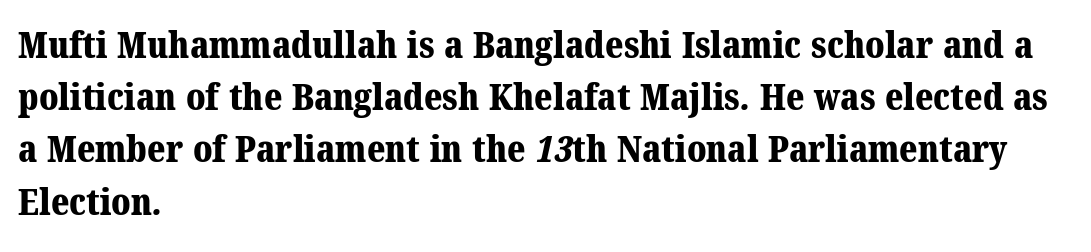
The image shows 37 px bold serif type; set left-aligned, normal line spacing (1.41x), normal letter spacing, not underlined; medium stroke contrast and a medium x-height.
